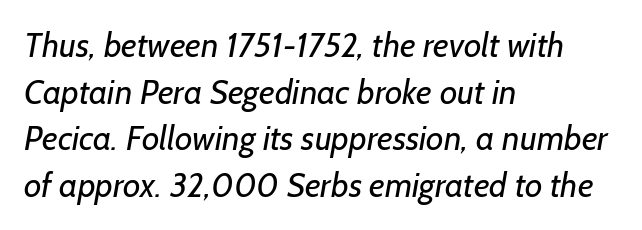
{"serif": "no", "bold": "no", "weight": "regular", "width": "normal", "stroke_contrast": "low", "x_height": "medium", "monospaced": "no", "underline": "no", "align": "left", "line_spacing": "normal", "line_spacing_ratio": 1.37, "letter_spacing": "normal", "letter_spacing_em": 0.0, "glyph_px": 34}
